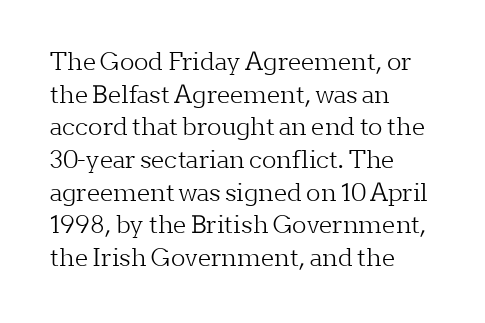
{"italic": "no", "bold": "no", "underline": "no", "align": "left", "line_spacing": "normal", "line_spacing_ratio": 1.36, "letter_spacing": "normal", "letter_spacing_em": 0.0, "glyph_px": 24}
